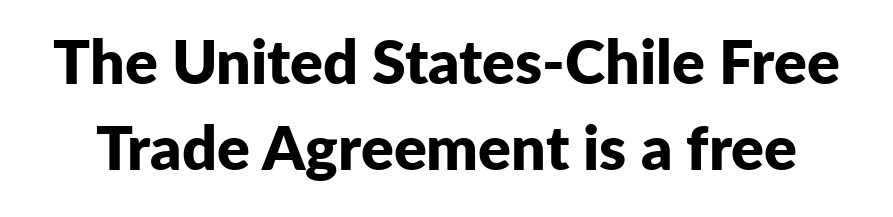
Q: Is the text bold? A: Yes.
Q: Is the text italic (slanted)? A: No, it is upright.
Q: Is the typeface a serif or a sans-serif typeface? A: Sans-serif.
Q: Is the text underlined? A: No.
Q: Is the spacing between letters normal or unusually wide? A: Normal.
Q: Is the spacing between lines tight, normal or loose? A: Normal.
Q: Width (condensed, normal, or wide)? A: Normal.
Q: Stroke contrast? A: Low.
Q: x-height? A: Medium.
Q: Monospaced? A: No.
